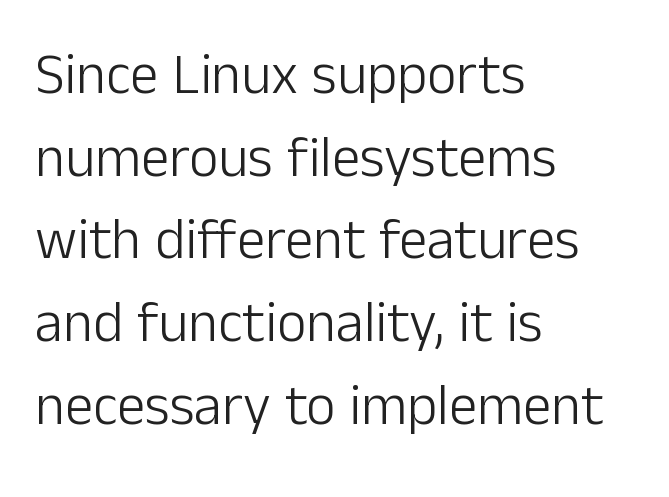
The image shows 57 px light sans-serif type, upright; set left-aligned, normal line spacing (1.45x), normal letter spacing, not underlined; low stroke contrast and a medium x-height.
